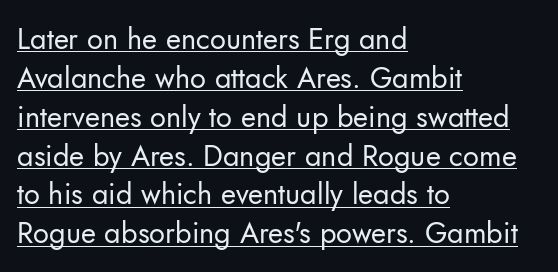
Q: Is the text bold? A: No.
Q: Is the text italic (slanted)? A: No, it is upright.
Q: Is the typeface a serif or a sans-serif typeface? A: Sans-serif.
Q: Is the text underlined? A: Yes.
Q: How is the paragraph aligned? A: Left-aligned.
Q: Is the spacing between letters normal or unusually wide? A: Normal.
Q: Is the spacing between lines tight, normal or loose? A: Normal.
Q: Width (condensed, normal, or wide)? A: Normal.
Q: Stroke contrast? A: Low.
Q: x-height? A: Small.
Q: Monospaced? A: No.
